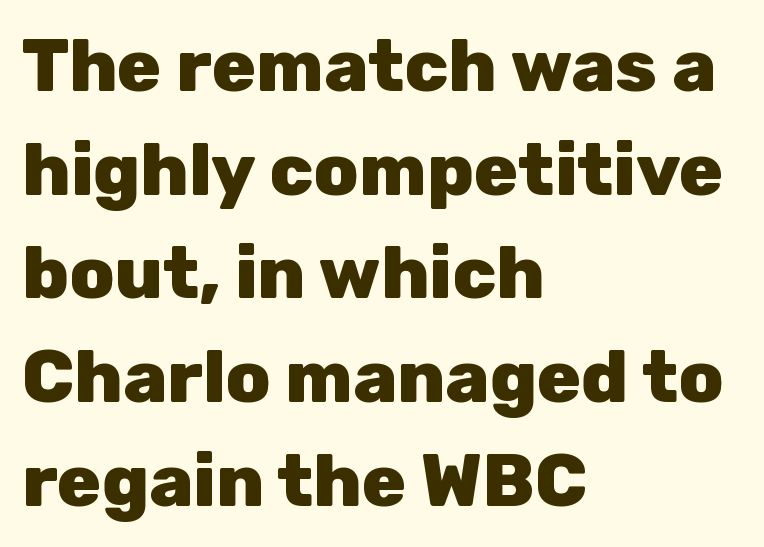
Q: Is the text bold? A: Yes.
Q: Is the text italic (slanted)? A: No, it is upright.
Q: Is the typeface a serif or a sans-serif typeface? A: Sans-serif.
Q: Is the text underlined? A: No.
Q: How is the paragraph aligned? A: Left-aligned.
Q: Is the spacing between letters normal or unusually wide? A: Normal.
Q: Is the spacing between lines tight, normal or loose? A: Normal.
Q: Width (condensed, normal, or wide)? A: Normal.
Q: Stroke contrast? A: Low.
Q: x-height? A: Medium.
Q: Monospaced? A: No.
